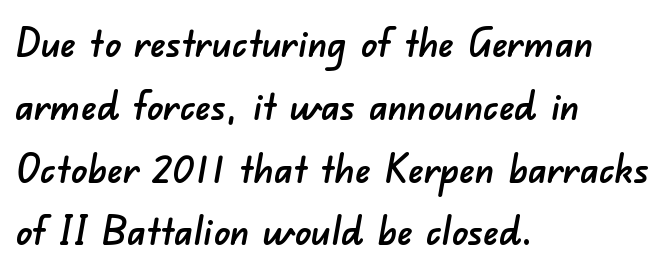
Varying glyph widths throughout — classic text-font behaviour. The characters display no serif detailing; their extremities are plain. Line beginnings align vertically; line endings do not. A typesetter would call this leading conventional body-copy spacing. A clean baseline with only descenders dipping below it. Between one letter and the next there's only the usual sliver of space.
